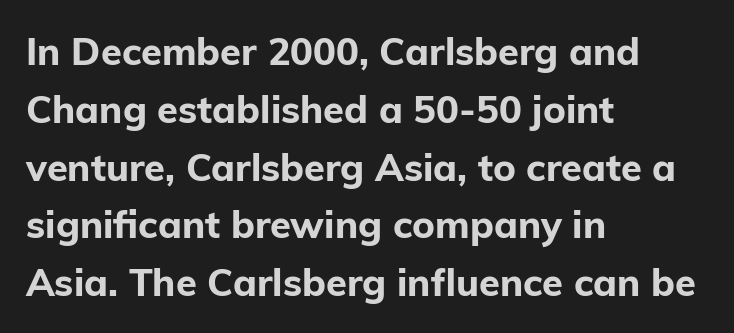
The image shows 38 px bold sans-serif type, upright; set left-aligned, normal line spacing (1.52x), normal letter spacing, not underlined; low stroke contrast and a medium x-height.
